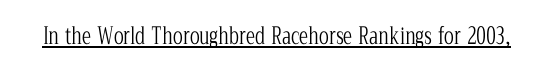
Q: Is the text bold? A: No.
Q: Is the text italic (slanted)? A: No, it is upright.
Q: Is the text underlined? A: Yes.
Q: Is the spacing between letters normal or unusually wide? A: Normal.
